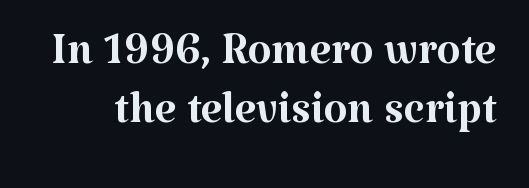
Spacing verdict: proportional, widths tailored to each character. Beneath every word, the page is bare. The font's upright variant was chosen for this text. The letters carry serifs — small finishing strokes at the ends of their stems. Is there much room between lines? No — they nearly touch.
